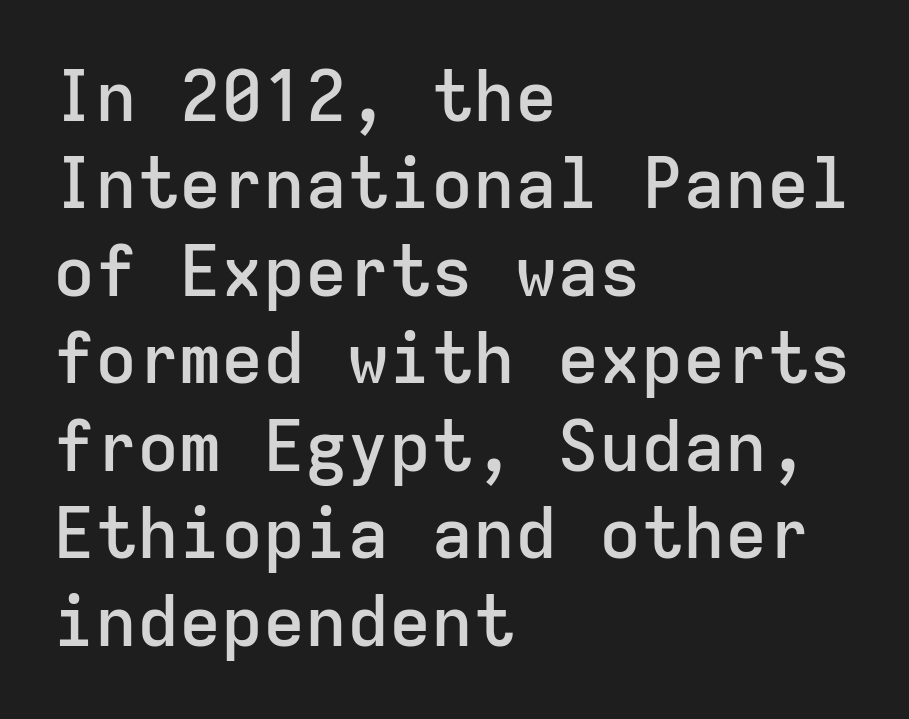
The image shows 70 px semibold sans-serif type, upright, monospaced; set left-aligned, normal line spacing (1.25x), normal letter spacing, not underlined; low stroke contrast and a medium x-height.
